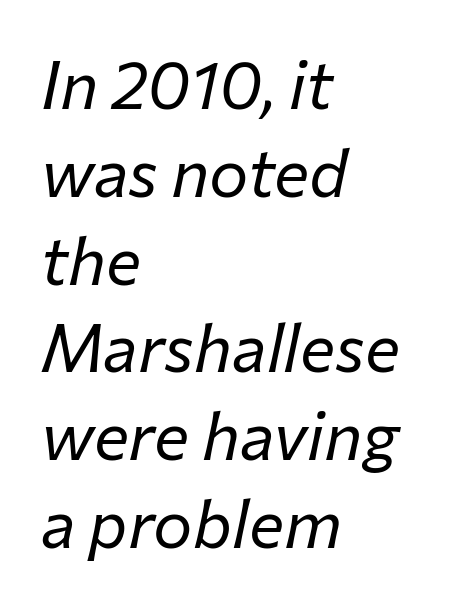
The image shows 66 px regular-weight type, italic (leaning right); set left-aligned, normal line spacing (1.33x), normal letter spacing, not underlined; low stroke contrast and a medium x-height.
